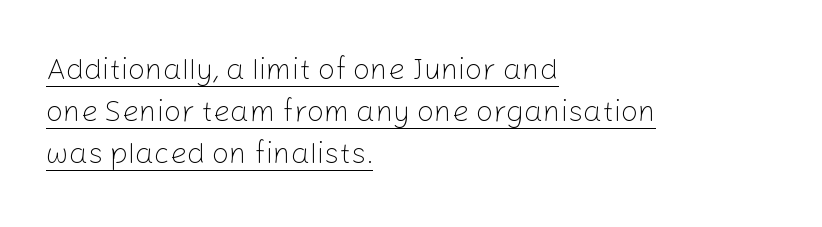
{"serif": "no", "italic": "no", "bold": "no", "weight": "light", "width": "normal", "stroke_contrast": "low", "x_height": "medium", "monospaced": "no", "underline": "yes", "align": "left", "line_spacing": "normal", "line_spacing_ratio": 1.4, "letter_spacing": "normal", "letter_spacing_em": 0.0, "glyph_px": 30}
